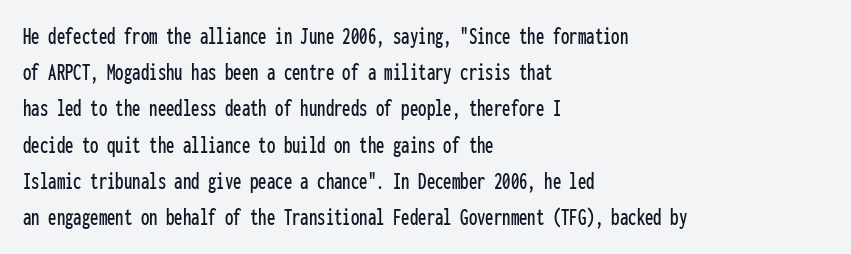
Q: Is the text italic (slanted)? A: No, it is upright.
Q: Is the text underlined? A: No.
Q: How is the paragraph aligned? A: Left-aligned.
Q: Is the spacing between letters normal or unusually wide? A: Normal.
Q: Is the spacing between lines tight, normal or loose? A: Normal.
